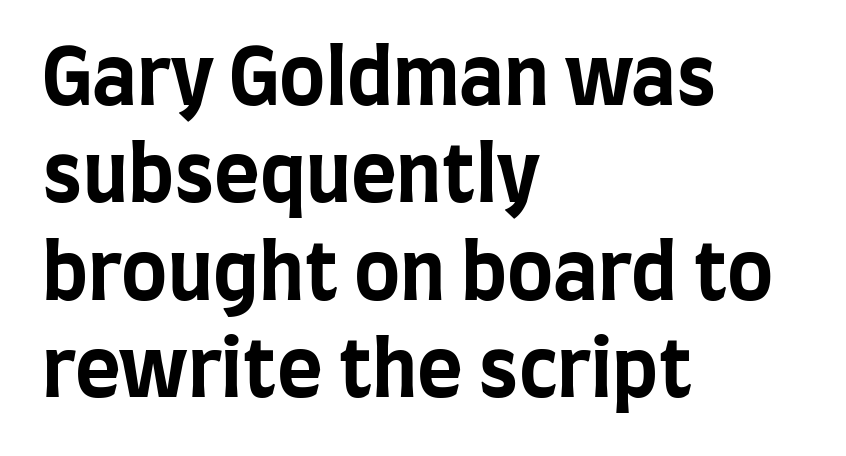
The image shows 78 px bold, condensed sans-serif type, upright; set left-aligned, normal line spacing (1.25x), normal letter spacing, not underlined; low stroke contrast and a large x-height.
